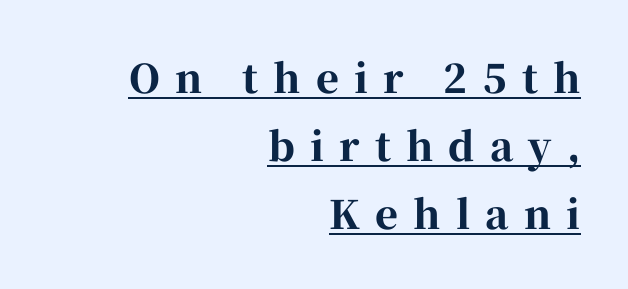
{"serif": "yes", "italic": "no", "bold": "yes", "weight": "bold", "width": "normal", "stroke_contrast": "high", "x_height": "medium", "monospaced": "no", "underline": "yes", "align": "right", "line_spacing_ratio": 1.74, "letter_spacing": "wide", "letter_spacing_em": 0.39, "glyph_px": 39}
